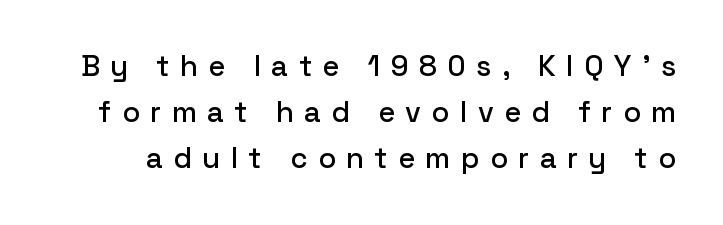
Check where the strokes stop: nothing finishes them off — pure sans. Summary of vertical rhythm: regular, with standard interline spacing. Type without underlining. The type sits square on the baseline with zero lean. A typesetter would call this heavily tracked-out type. Character widths vary here, with narrow letters taking less room than wide ones.
